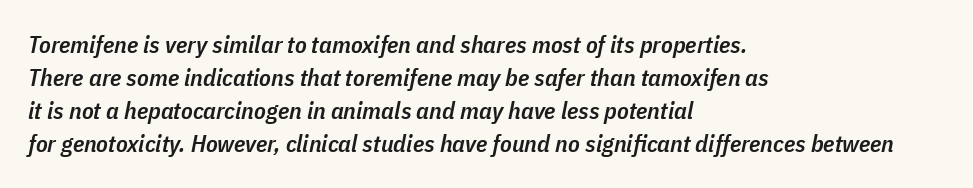
The image shows 24 px text type, italic (leaning right); set left-aligned, normal line spacing (1.38x), normal letter spacing, not underlined.
